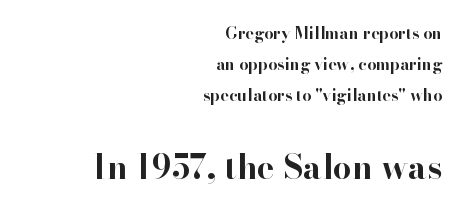
Q: Is the text bold? A: Yes.
Q: Is the text italic (slanted)? A: No, it is upright.
Q: Is the typeface a serif or a sans-serif typeface? A: Serif.
Q: Is the text underlined? A: No.
Q: How is the paragraph aligned? A: Right-aligned.
Q: Is the spacing between letters normal or unusually wide? A: Normal.
Q: Is the spacing between lines tight, normal or loose? A: Loose.
Q: Which block of text is set in a larger size, the first (top) or the second (bottom)? A: The second (bottom) one.
Q: Width (condensed, normal, or wide)? A: Normal.
Q: Stroke contrast? A: High.
Q: x-height? A: Small.
Q: Monospaced? A: No.
